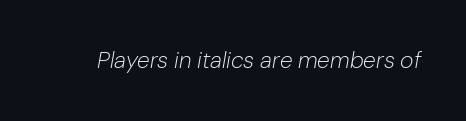
The image shows 23 px text type, italic (leaning right); set normal letter spacing, not underlined.
